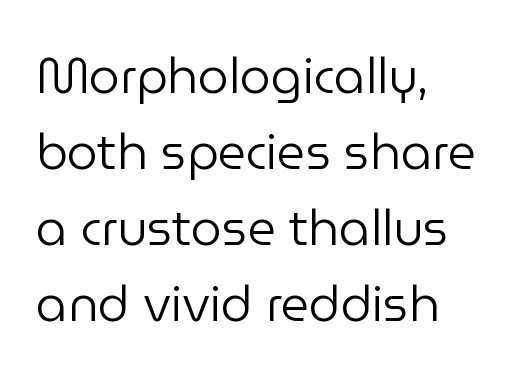
The image shows 49 px regular-weight sans-serif type, upright; set left-aligned, normal line spacing (1.55x), normal letter spacing, not underlined; low stroke contrast and a medium x-height.
